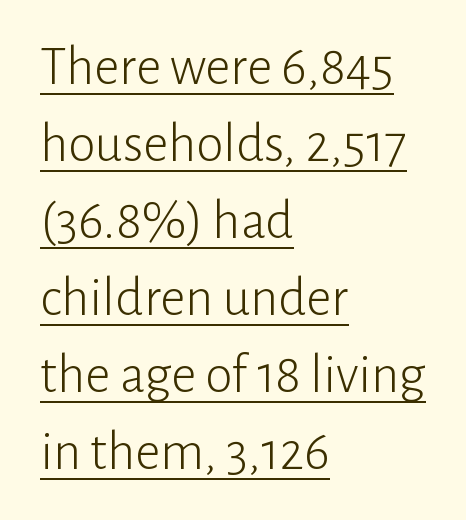
{"serif": "no", "italic": "no", "bold": "no", "weight": "light", "width": "normal", "stroke_contrast": "low", "x_height": "medium", "monospaced": "no", "underline": "yes", "align": "left", "line_spacing": "normal", "line_spacing_ratio": 1.4, "letter_spacing": "normal", "letter_spacing_em": 0.0, "glyph_px": 55}
